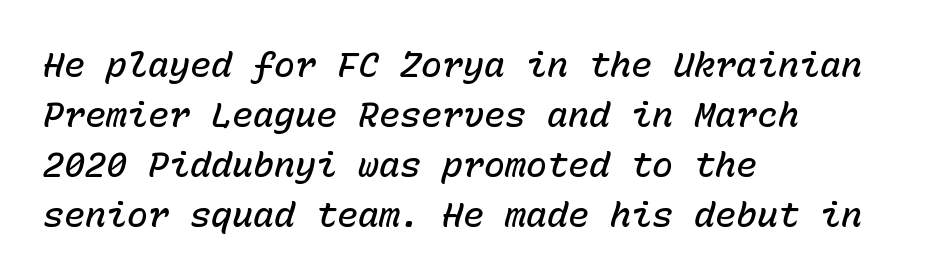
The image shows 35 px semibold type, italic (leaning right), monospaced; set left-aligned, normal line spacing (1.43x), normal letter spacing, not underlined; low stroke contrast and a medium x-height.
